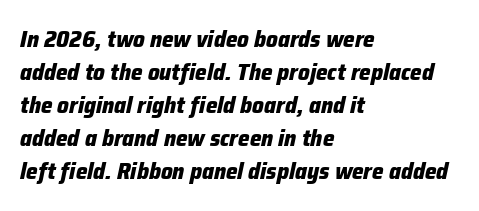
Rendered with sloped, italic letterforms. Lines of text with bare space underneath. There is no visible air inserted between adjacent glyphs. I'd describe the lettering as bold — thick and assertive. Vertical spacing — default.
